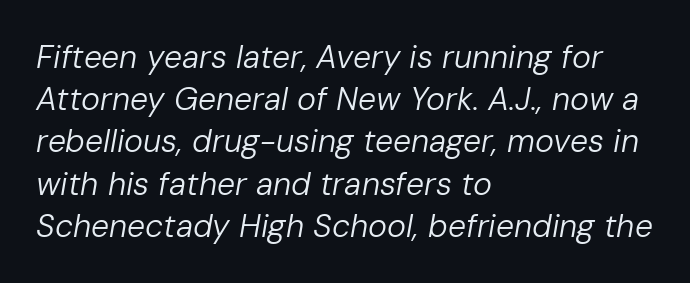
The image shows 32 px regular-weight type, italic (leaning right); set left-aligned, normal line spacing (1.32x), normal letter spacing, not underlined; low stroke contrast and a medium x-height.
